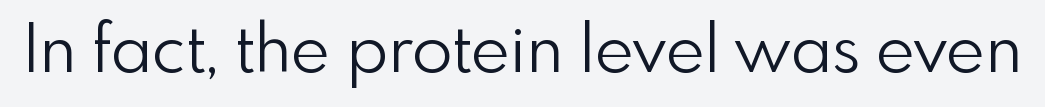
{"serif": "no", "italic": "no", "bold": "no", "weight": "light", "width": "normal", "x_height": "small", "monospaced": "no", "underline": "no", "letter_spacing": "normal", "letter_spacing_em": 0.0, "glyph_px": 67}
